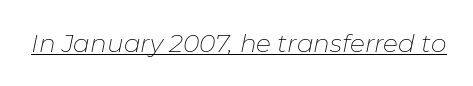
{"italic": "yes", "lean": "right", "slant_degrees": 11, "bold": "no", "underline": "yes", "letter_spacing": "normal", "letter_spacing_em": 0.0, "glyph_px": 25}
